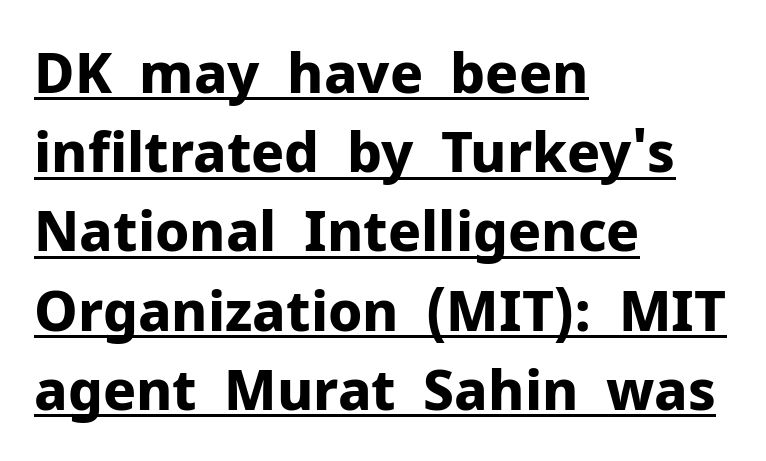
Beneath each row of characters lies a ruled line. The face used here is proportionally spaced, like ordinary book or web type. Posture: straight, roman, zero tilt. How heavy is the stroke? Heavy — this is a bold. Is the letter spacing exaggerated? No — it looks like the ordinary default. The lines in this sample share a left origin and differ only in where they stop.
